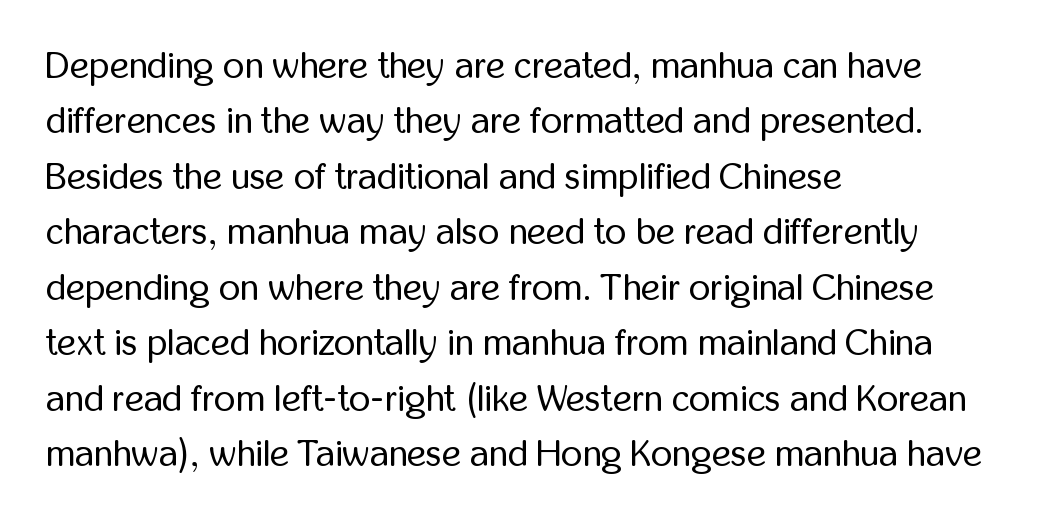
Q: Is the text bold? A: No.
Q: Is the text italic (slanted)? A: No, it is upright.
Q: Is the typeface a serif or a sans-serif typeface? A: Sans-serif.
Q: Is the text underlined? A: No.
Q: How is the paragraph aligned? A: Left-aligned.
Q: Is the spacing between letters normal or unusually wide? A: Normal.
Q: Is the spacing between lines tight, normal or loose? A: Normal.
Q: Width (condensed, normal, or wide)? A: Condensed.
Q: Stroke contrast? A: Low.
Q: x-height? A: Medium.
Q: Monospaced? A: No.
